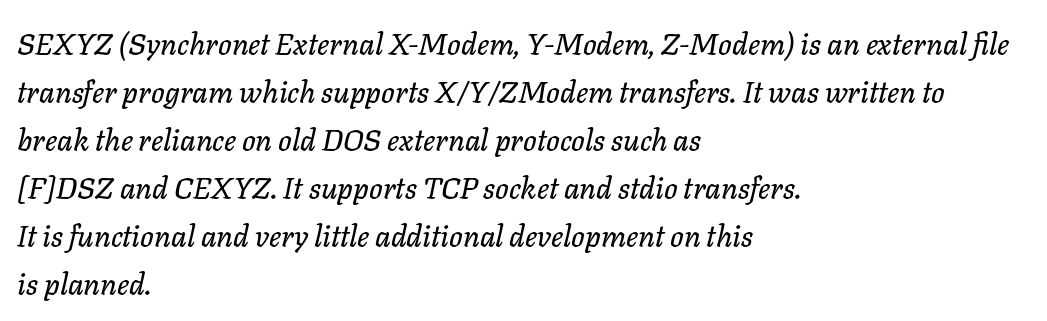
{"italic": "yes", "lean": "right", "slant_degrees": 11, "width": "normal", "stroke_contrast": "low", "x_height": "medium", "monospaced": "no", "underline": "no", "align": "left", "line_spacing": "normal", "line_spacing_ratio": 1.6, "letter_spacing": "normal", "letter_spacing_em": 0.0, "glyph_px": 30}
